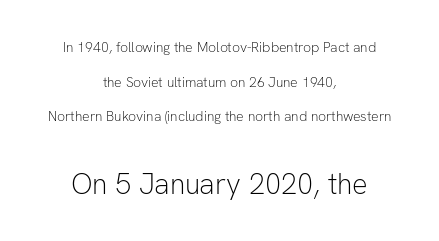
{"serif": "no", "italic": "no", "bold": "no", "weight": "light", "width": "normal", "stroke_contrast": "low", "x_height": "medium", "monospaced": "no", "underline": "no", "align": "center", "line_spacing": "loose", "line_spacing_ratio": 2.47, "letter_spacing": "normal", "letter_spacing_em": 0.0, "larger_block": "second", "size_ratio": 2.07, "glyph_px": 29}
